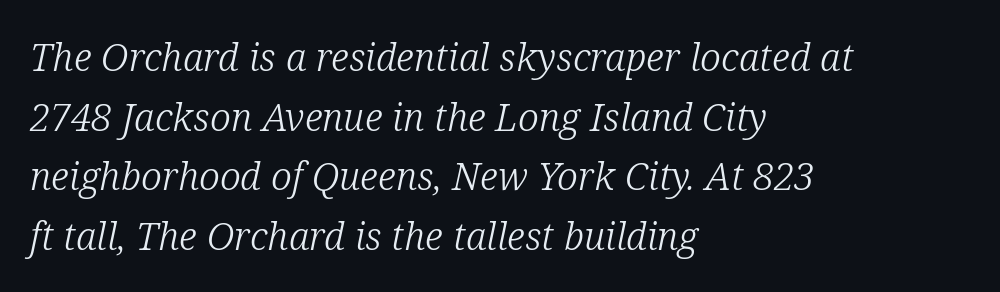
{"serif": "yes", "italic": "yes", "lean": "right", "slant_degrees": 12, "bold": "no", "weight": "light", "width": "normal", "stroke_contrast": "low", "x_height": "medium", "monospaced": "no", "underline": "no", "align": "left", "line_spacing": "normal", "line_spacing_ratio": 1.57, "letter_spacing": "normal", "letter_spacing_em": 0.0, "glyph_px": 38}
